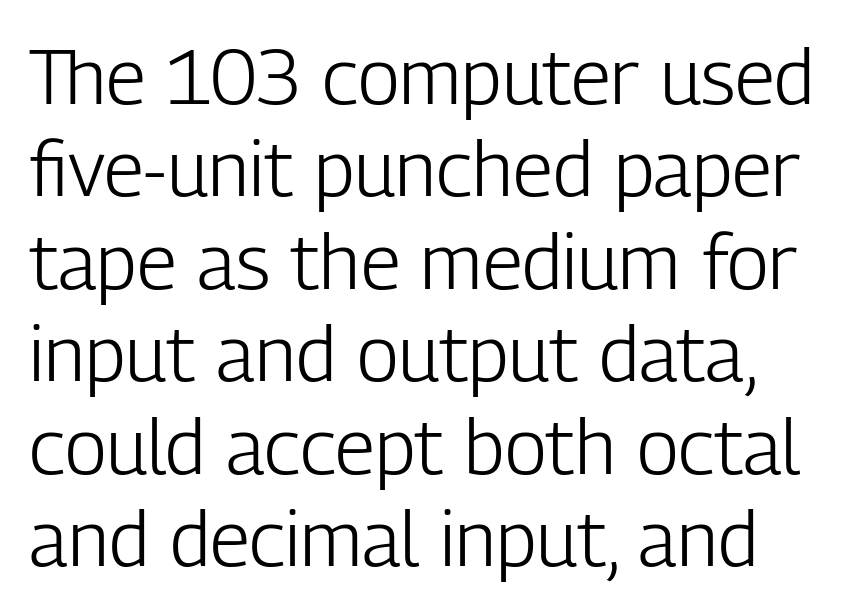
Q: Is the text bold? A: No.
Q: Is the text italic (slanted)? A: No, it is upright.
Q: Is the typeface a serif or a sans-serif typeface? A: Sans-serif.
Q: Is the text underlined? A: No.
Q: Is the spacing between letters normal or unusually wide? A: Normal.
Q: Width (condensed, normal, or wide)? A: Condensed.
Q: Stroke contrast? A: Low.
Q: x-height? A: Medium.
Q: Monospaced? A: No.
